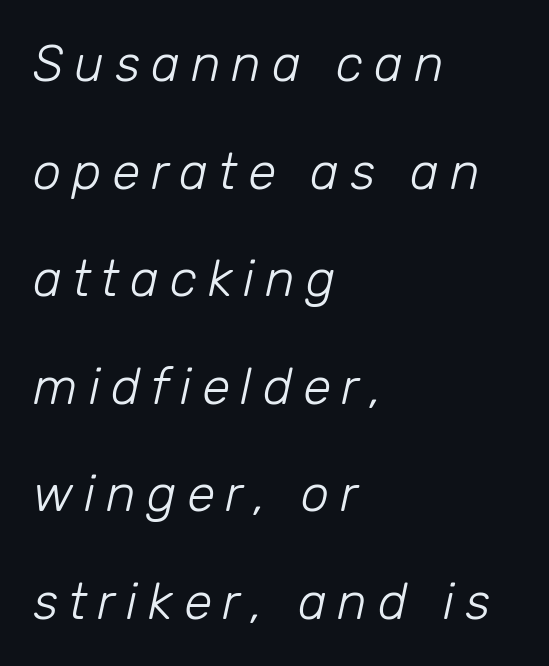
The image shows 51 px light type, italic (leaning right); set left-aligned, loose line spacing (2.11x), unusually wide letter spacing (+0.21 em), not underlined; low stroke contrast and a medium x-height.
